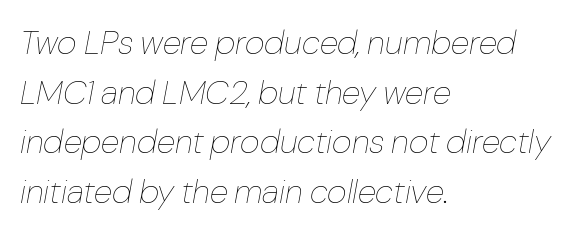
{"italic": "yes", "lean": "right", "slant_degrees": 10, "bold": "no", "weight": "thin", "width": "normal", "stroke_contrast": "low", "x_height": "medium", "monospaced": "no", "underline": "no", "align": "left", "line_spacing": "normal", "line_spacing_ratio": 1.46, "letter_spacing": "normal", "letter_spacing_em": 0.0, "glyph_px": 34}
